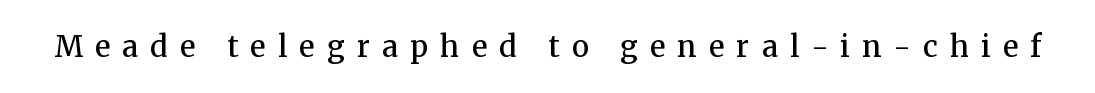
{"serif": "yes", "italic": "no", "bold": "semi", "weight": "semibold", "width": "normal", "stroke_contrast": "medium", "x_height": "medium", "monospaced": "no", "underline": "no", "letter_spacing": "wide", "letter_spacing_em": 0.43, "glyph_px": 29}
